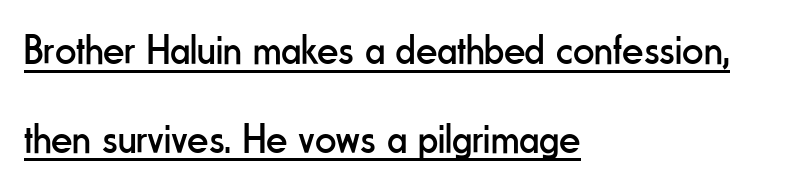
The image shows 42 px regular-weight, condensed sans-serif type, upright; set left-aligned, loose line spacing (2.11x), normal letter spacing, underlined; low stroke contrast and a small x-height.
